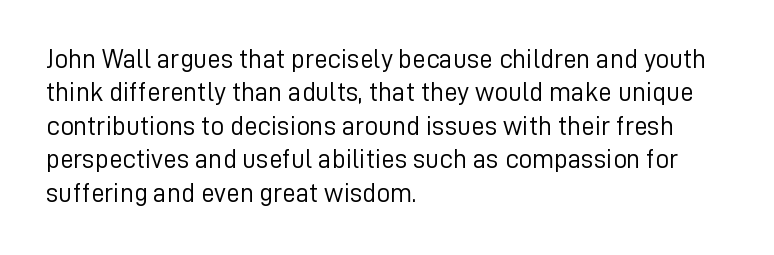
Q: Is the text bold? A: No.
Q: Is the text italic (slanted)? A: No, it is upright.
Q: Is the text underlined? A: No.
Q: How is the paragraph aligned? A: Left-aligned.
Q: Is the spacing between letters normal or unusually wide? A: Normal.
